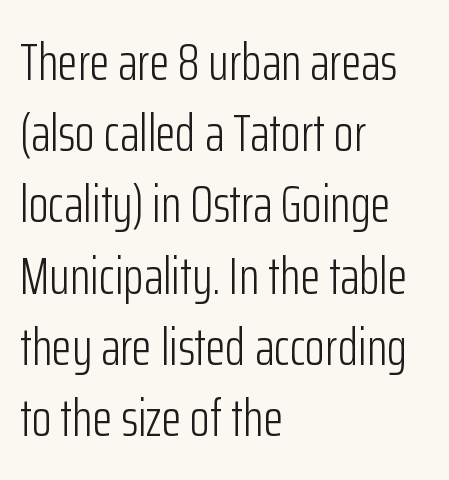
The image shows 52 px light, condensed sans-serif type, upright; set left-aligned, normal line spacing (1.37x), normal letter spacing, not underlined; low stroke contrast and a medium x-height.
